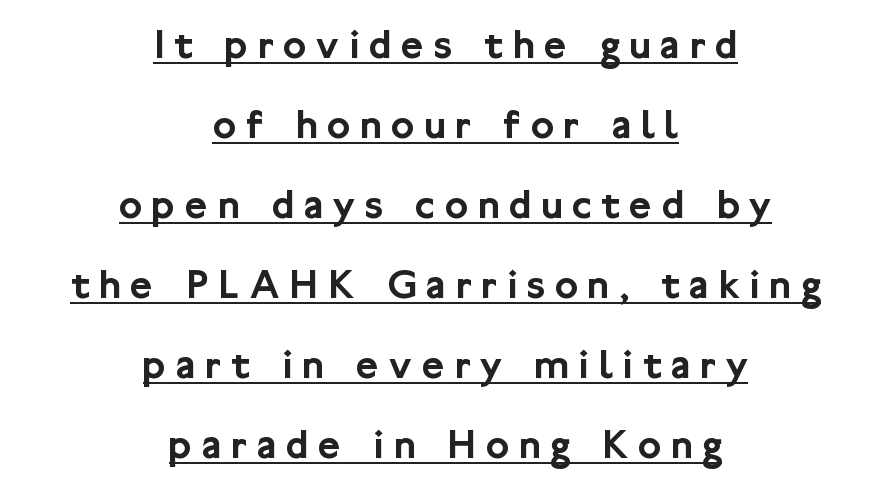
The image shows 43 px sans-serif type, upright; set centered, line spacing 1.86x, unusually wide letter spacing (+0.23 em), underlined; low stroke contrast and a medium x-height.
